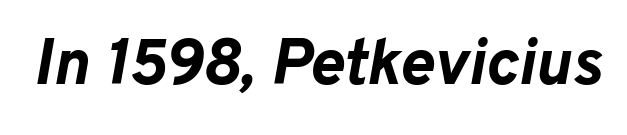
The image shows 65 px bold type, italic (leaning right); set normal letter spacing, not underlined; low stroke contrast and a medium x-height.
